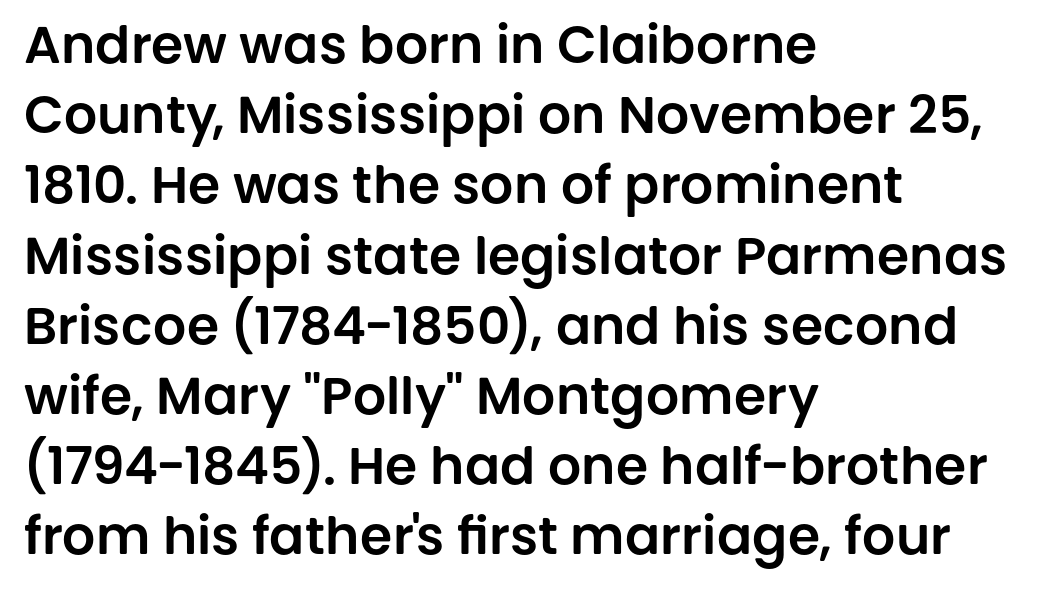
The image shows 52 px sans-serif type, upright; set left-aligned, normal line spacing (1.35x), normal letter spacing, not underlined; low stroke contrast and a large x-height.
